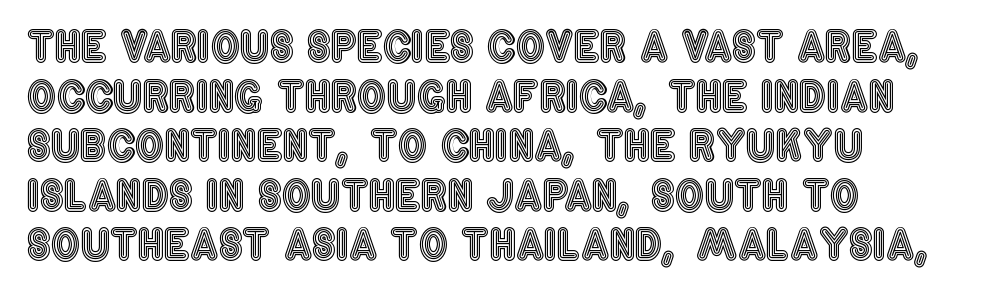
Q: Is the text italic (slanted)? A: No, it is upright.
Q: Is the text underlined? A: No.
Q: How is the paragraph aligned? A: Left-aligned.
Q: Is the spacing between letters normal or unusually wide? A: Normal.
Q: Width (condensed, normal, or wide)? A: Condensed.
Q: x-height? A: Large.
Q: Monospaced? A: No.
